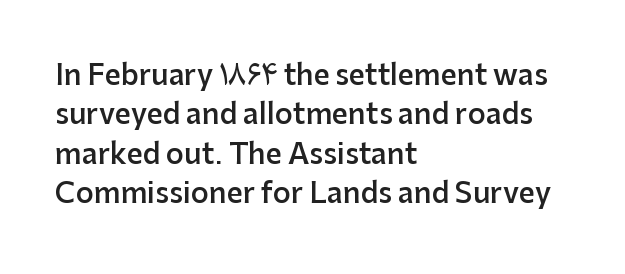
{"serif": "no", "italic": "no", "bold": "semi", "weight": "semibold", "width": "normal", "stroke_contrast": "low", "x_height": "medium", "monospaced": "no", "underline": "no", "align": "left", "line_spacing": "normal", "line_spacing_ratio": 1.41, "letter_spacing": "normal", "letter_spacing_em": 0.0, "glyph_px": 28}
